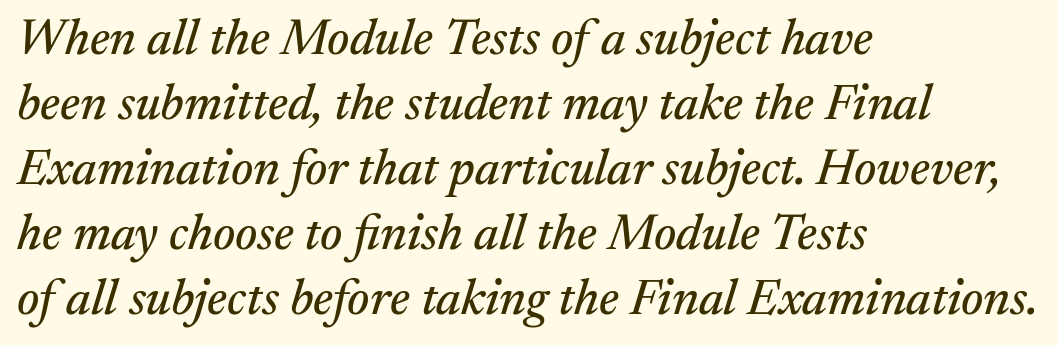
Summary of vertical rhythm: regular, with standard interline spacing. Students, note that the glyphs here touch the page at normal intervals. Nobody drew a line under any word here. Classification — serif. Designer's note — italics engaged.
